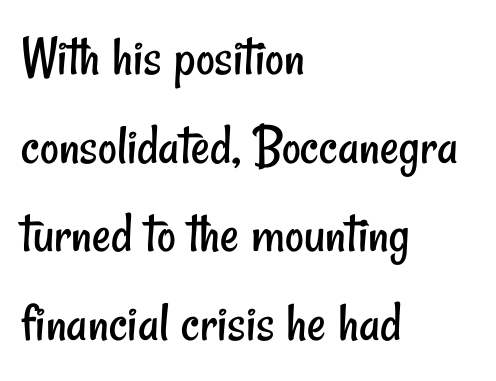
The letterforms sit shoulder to shoulder at normal distance. The typesetting does not lean heavy: it is not bold. Looks like regular typesetting: each glyph gets only the width it needs. Quick note: underline off.
